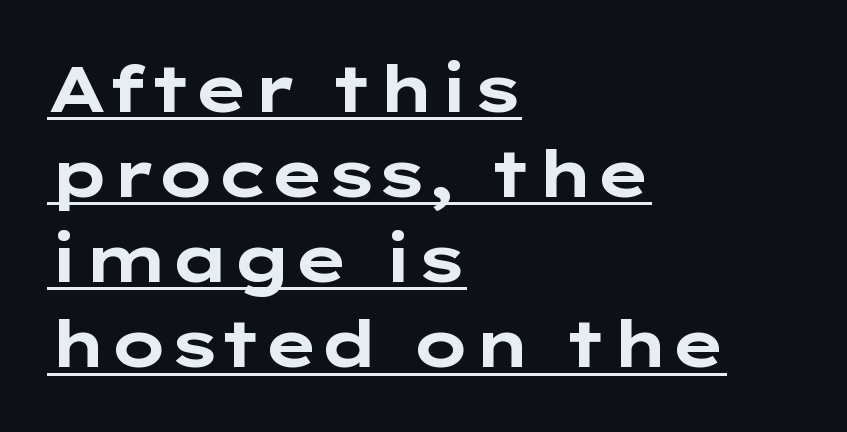
{"serif": "no", "italic": "no", "bold": "yes", "weight": "bold", "width": "wide", "stroke_contrast": "low", "x_height": "medium", "monospaced": "no", "underline": "yes", "align": "left", "line_spacing": "normal", "line_spacing_ratio": 1.31, "letter_spacing": "normal", "letter_spacing_em": 0.0, "glyph_px": 65}
